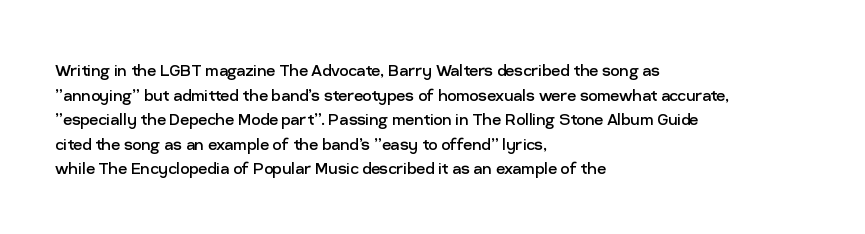
Casual observation: everything's shoved over to the left. This is not heavy type; no bold has been used. Italic? Not at all — the glyphs are vertical. The space beneath each line is pristine and unruled. No extra tracking has been applied to these lines.
